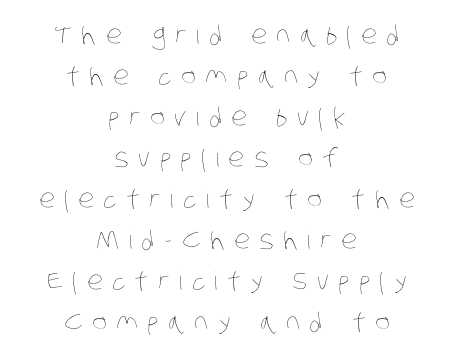
Each word looks stretched out because of the extra space between its letters. Compared with a flush-left layout, this one balances lines on the center instead. Whoever set this chose a conventional vertical rhythm. Stem width sits at or under what a default text font uses.
